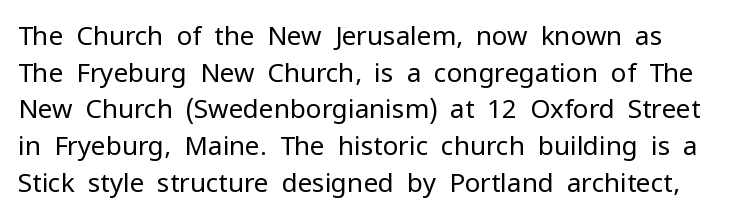
The image shows 26 px text type, upright; set normal line spacing (1.41x), normal letter spacing, not underlined.
